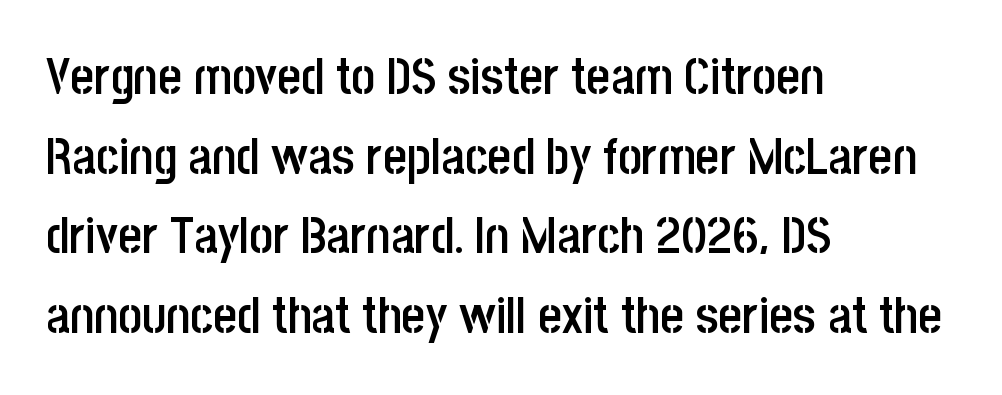
{"serif": "no", "italic": "no", "bold": "semi", "weight": "semibold", "width": "condensed", "stroke_contrast": "low", "x_height": "large", "monospaced": "no", "underline": "no", "align": "left", "line_spacing": "normal", "line_spacing_ratio": 1.56, "letter_spacing": "normal", "letter_spacing_em": 0.0, "glyph_px": 51}
